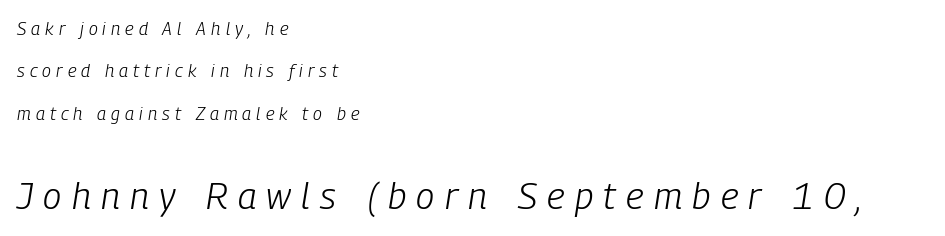
The image shows 37 px light, condensed type, italic (leaning right); set left-aligned, loose line spacing (2.35x), unusually wide letter spacing (+0.28 em), not underlined; the second (bottom) block is 2.06x larger; low stroke contrast and a medium x-height.
